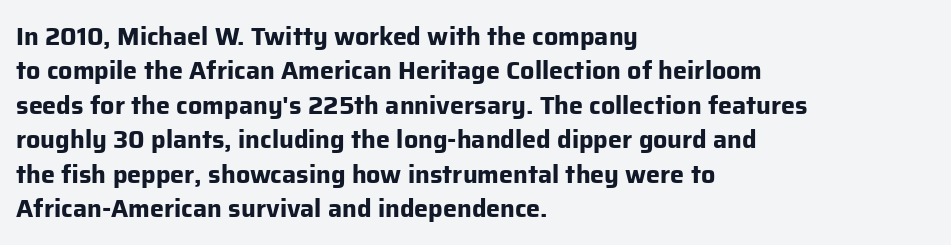
Plain, unruled lines of type. Italic: no, the glyphs are upright roman. The face used here has the dense, thick strokes of a bold. Compared with typical paragraphs, the rows here are spaced about the same. The paragraph has a hard left edge and a soft right edge. Here the glyphs are tracked normally, forming tight word shapes.
